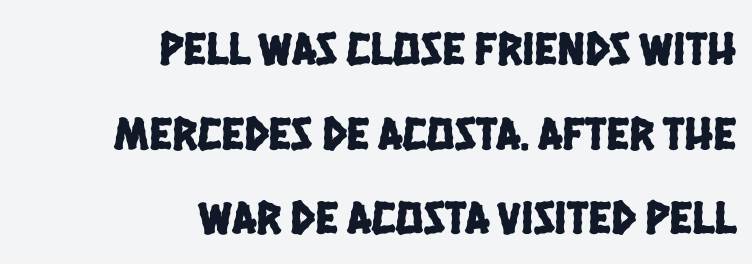
The image shows 47 px condensed sans-serif type; set right-aligned, line spacing 1.8x, normal letter spacing, not underlined; low stroke contrast and a large x-height.
